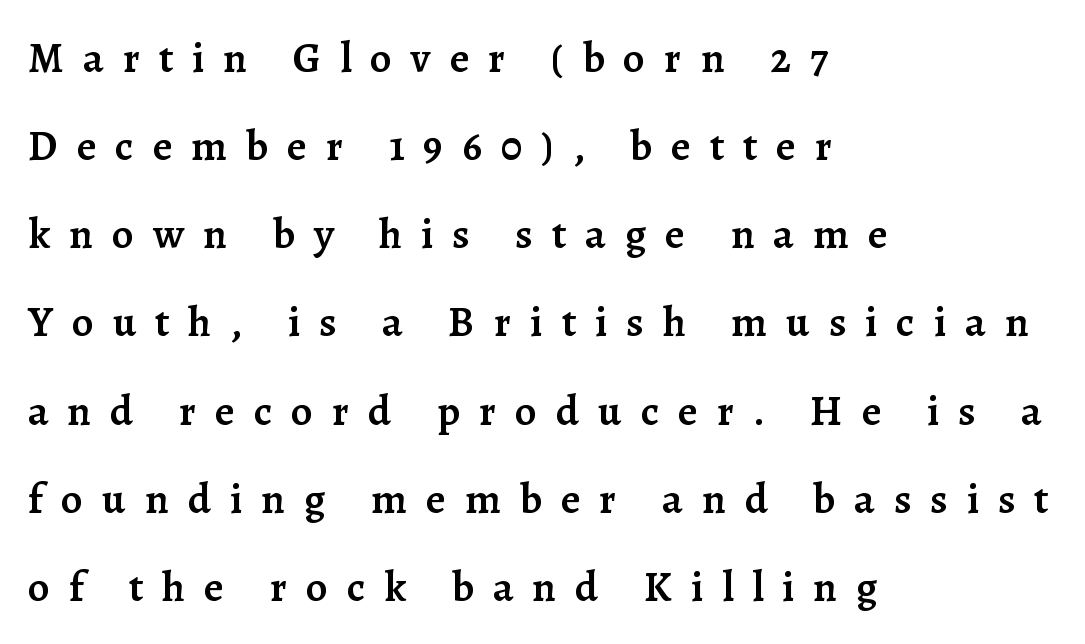
{"serif": "yes", "italic": "no", "bold": "semi", "weight": "semibold", "width": "normal", "stroke_contrast": "low", "x_height": "medium", "monospaced": "no", "underline": "no", "align": "left", "line_spacing": "loose", "line_spacing_ratio": 2.05, "letter_spacing": "wide", "letter_spacing_em": 0.44, "glyph_px": 43}
